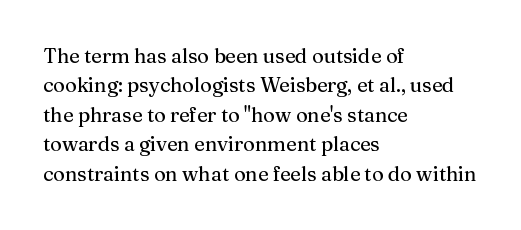
Notice how the passage keeps a crisp vertical edge on the left only. The space directly below the letters is spotless. The designer left line spacing at the default. Honestly, the letter spacing is just normal — you wouldn't notice it. Posture: vertical.
